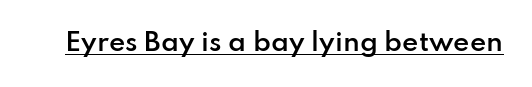
The image shows 25 px text type, upright; set normal letter spacing, underlined.
